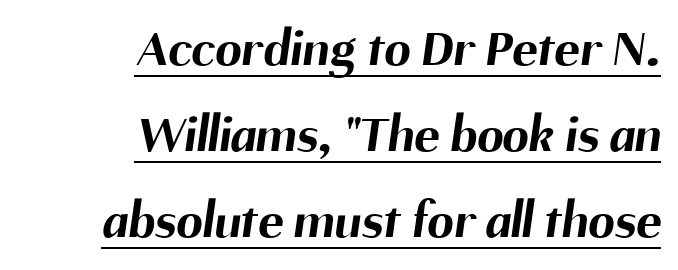
Q: Is the text bold? A: Yes.
Q: Is the typeface a serif or a sans-serif typeface? A: Sans-serif.
Q: Is the text underlined? A: Yes.
Q: How is the paragraph aligned? A: Right-aligned.
Q: Is the spacing between letters normal or unusually wide? A: Normal.
Q: Is the spacing between lines tight, normal or loose? A: Normal.
Q: Width (condensed, normal, or wide)? A: Normal.
Q: Stroke contrast? A: Medium.
Q: x-height? A: Medium.
Q: Monospaced? A: No.
